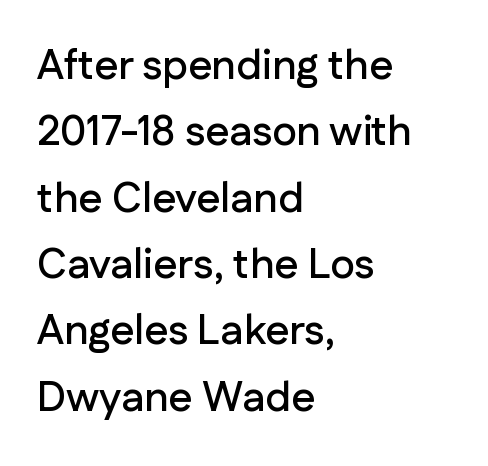
The image shows 42 px sans-serif type, upright; set left-aligned, normal line spacing (1.58x), normal letter spacing, not underlined; low stroke contrast and a medium x-height.
